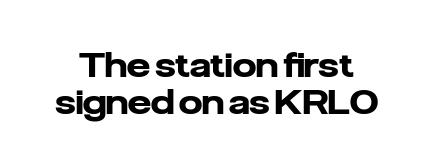
The rendering keeps characters at their native spacing. Plenty of ink on the page — the face is bold. Quick note: underline off. The face used here is proportionally spaced, like ordinary book or web type. The font family rendered here belongs to the sans-serif group.
